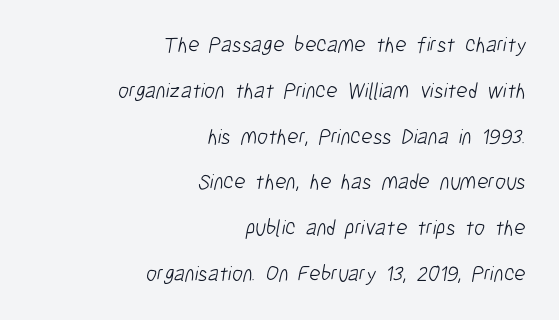
The lines are quadded right. Standard letterfit; no display-style spreading of the glyphs. Letters rest on an invisible, unmarked baseline. The space between consecutive lines is lavish. The weight would be labelled regular, book, light, or lighter still.
